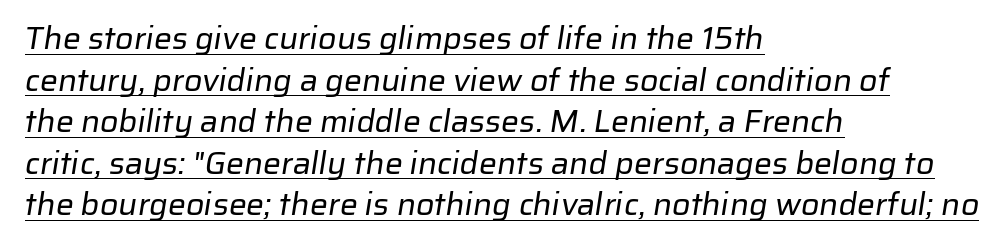
Do the characters align in a grid? No, the font is proportional. The passage shown stacks its lines at a standard gap. In designer terms, the underline attribute is active on this setting. The cut favours lightness, reaching ordinary text weight at its darkest. No extra tracking has been applied to these lines. One-word summary of the alignment: left.
